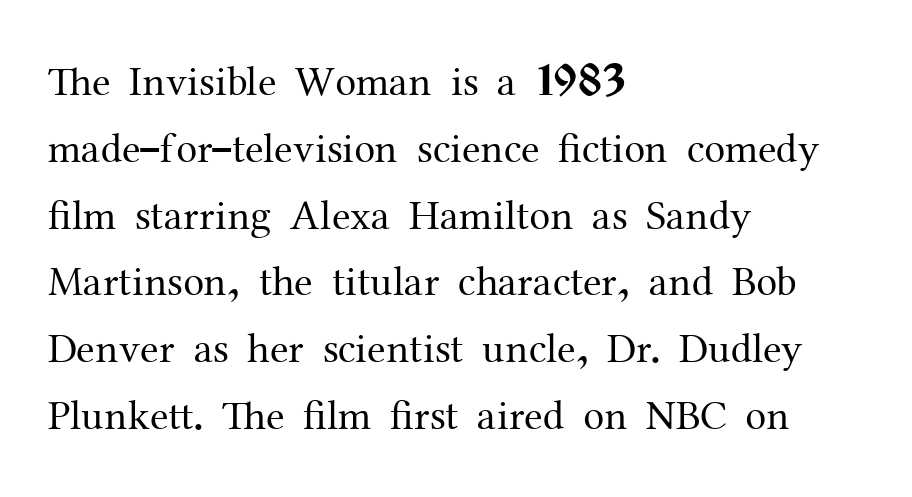
{"serif": "yes", "italic": "no", "bold": "no", "weight": "regular", "width": "normal", "stroke_contrast": "medium", "x_height": "medium", "monospaced": "no", "underline": "no", "align": "left", "line_spacing": "normal", "line_spacing_ratio": 1.59, "letter_spacing": "normal", "letter_spacing_em": 0.0, "glyph_px": 42}
